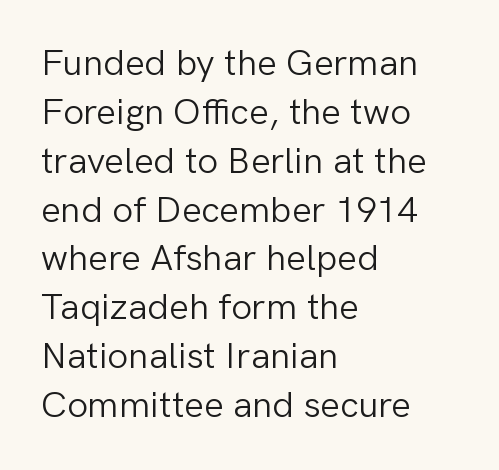
Q: Is the text bold? A: No.
Q: Is the text italic (slanted)? A: No, it is upright.
Q: Is the typeface a serif or a sans-serif typeface? A: Sans-serif.
Q: Is the text underlined? A: No.
Q: How is the paragraph aligned? A: Left-aligned.
Q: Is the spacing between letters normal or unusually wide? A: Normal.
Q: Is the spacing between lines tight, normal or loose? A: Normal.
Q: Width (condensed, normal, or wide)? A: Normal.
Q: Stroke contrast? A: Low.
Q: x-height? A: Medium.
Q: Monospaced? A: No.
